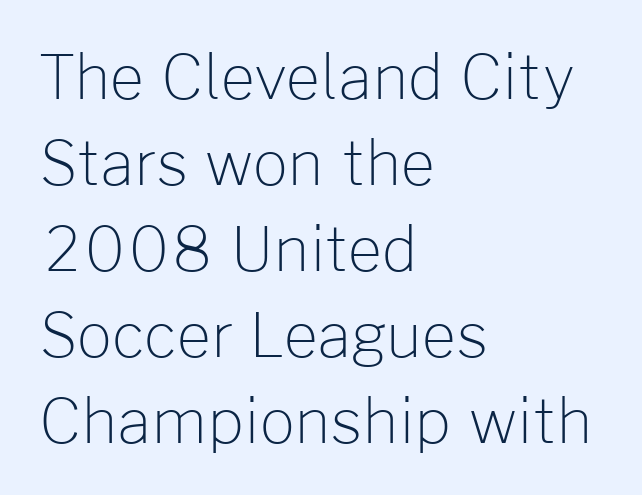
Weight: in the light-to-regular range. A normal amount of white space separates one row of letters from the next. The tracking reads as untouched default to a designer's eye. If you drew a line through each stem, it would be perfectly vertical. If you drew a ruler down the left edge, every line would touch it. Any mark beneath the type? The region is blank.
